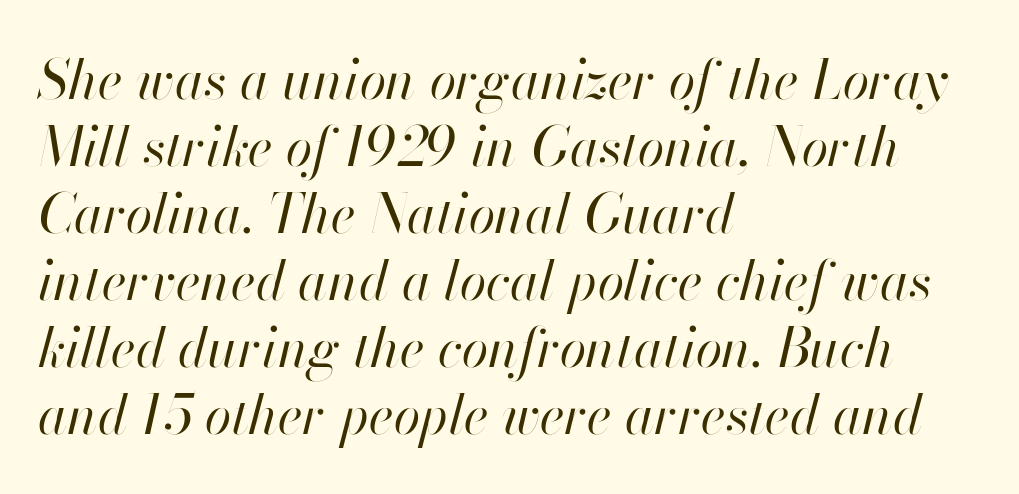
The image shows 54 px regular-weight type, italic (leaning right); set left-aligned, line spacing 1.24x, normal letter spacing, not underlined; high stroke contrast and a small x-height.
